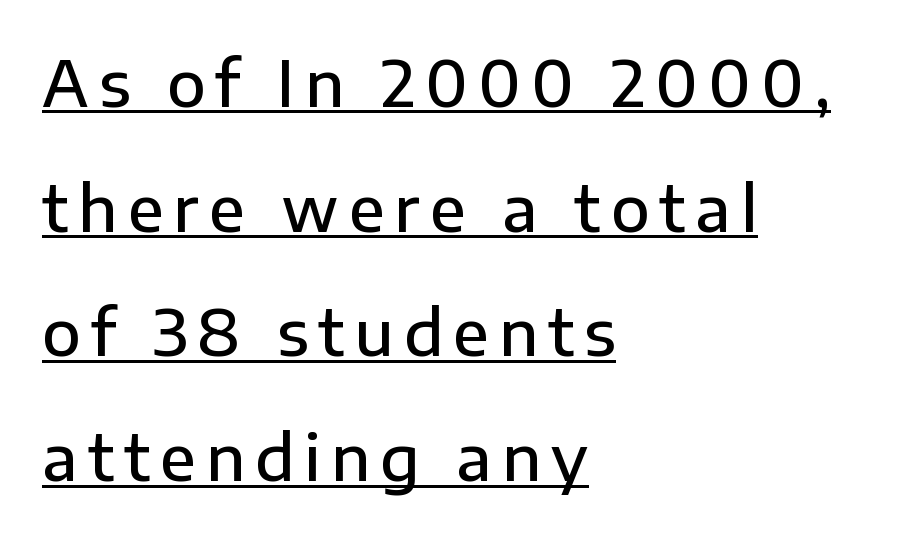
The image shows 63 px semibold sans-serif type, upright; set left-aligned, loose line spacing (1.98x), underlined; low stroke contrast and a medium x-height.
